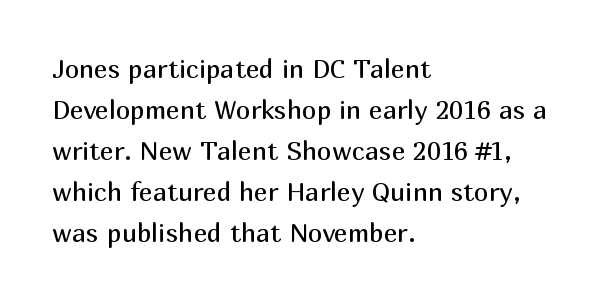
Q: Is the text bold? A: No.
Q: Is the text italic (slanted)? A: No, it is upright.
Q: Is the text underlined? A: No.
Q: How is the paragraph aligned? A: Left-aligned.
Q: Is the spacing between letters normal or unusually wide? A: Normal.
Q: Is the spacing between lines tight, normal or loose? A: Normal.
